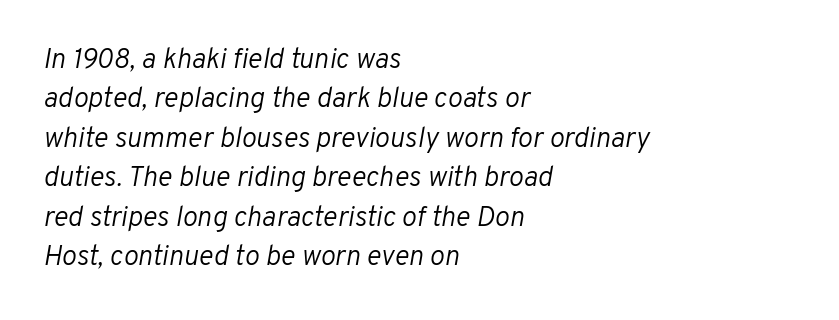
The specimen omits any rule beneath the text block's lines. The letterforms sit at book weight or below. Left-aligned paragraph, ragged on the right. This sample uses plain, unmodified letter spacing.
